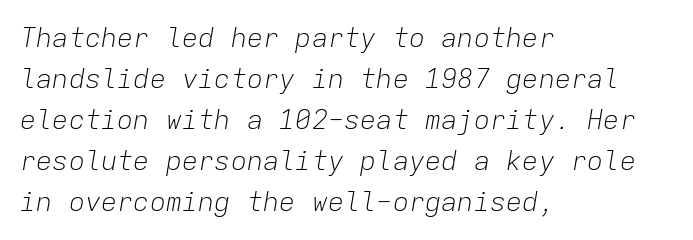
{"italic": "yes", "lean": "right", "slant_degrees": 9, "bold": "no", "underline": "no", "align": "left", "line_spacing": "normal", "line_spacing_ratio": 1.52, "letter_spacing": "normal", "letter_spacing_em": 0.0, "glyph_px": 27}
